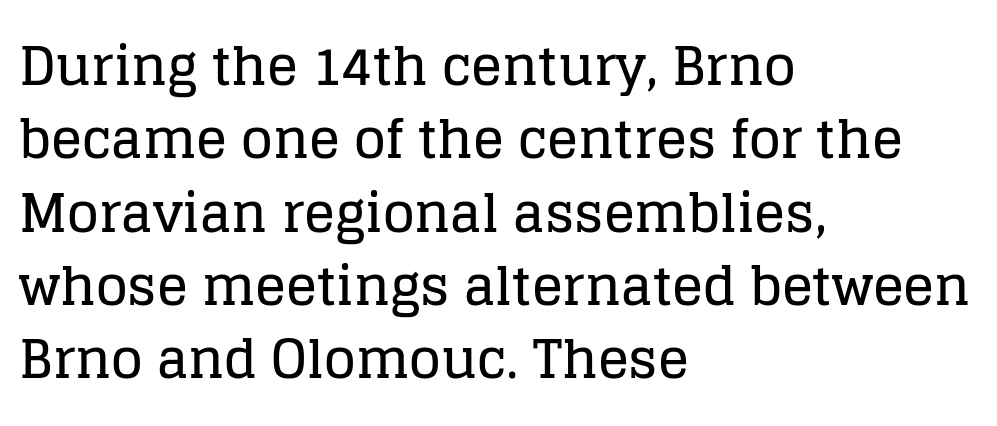
Horizontal bands of white between lines are of average thickness. Which margin do the lines hug? The left one — the right edge is uneven. A typesetter would label this face a serif. The passage shown has conventional tracking throughout.
